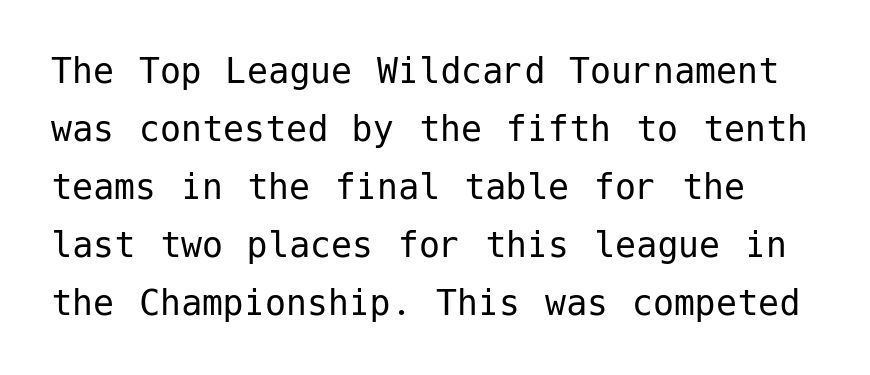
This is roman type, the default non-slanted kind. The passage shown is not bold in any degree. The block of text has a typical density, with ordinary space between rows. The glyphs are unaccompanied by any horizontal stroke below them.
